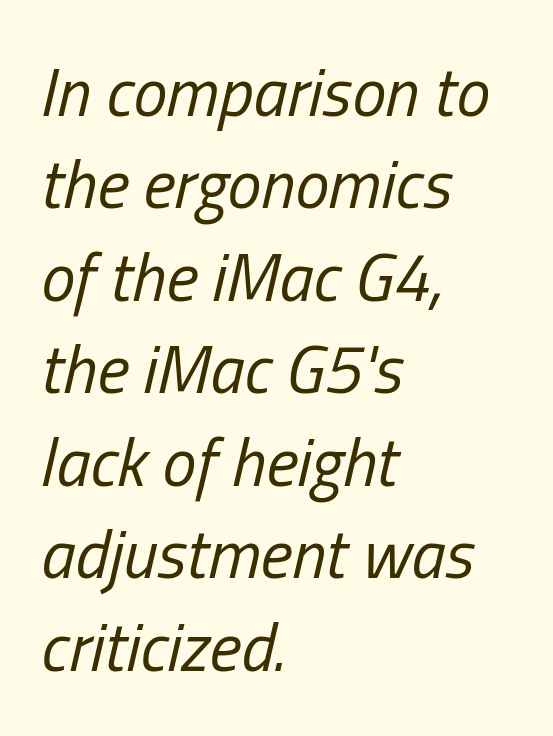
Q: Is the text bold? A: No.
Q: Is the text italic (slanted)? A: Yes, it leans right by about 13 degrees.
Q: Is the text underlined? A: No.
Q: How is the paragraph aligned? A: Left-aligned.
Q: Is the spacing between letters normal or unusually wide? A: Normal.
Q: Is the spacing between lines tight, normal or loose? A: Normal.
Q: Width (condensed, normal, or wide)? A: Condensed.
Q: Stroke contrast? A: Low.
Q: x-height? A: Medium.
Q: Monospaced? A: No.
